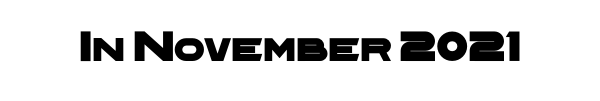
{"serif": "no", "width": "wide", "stroke_contrast": "low", "x_height": "medium", "monospaced": "no", "underline": "no", "letter_spacing": "normal", "letter_spacing_em": 0.0, "glyph_px": 44}
